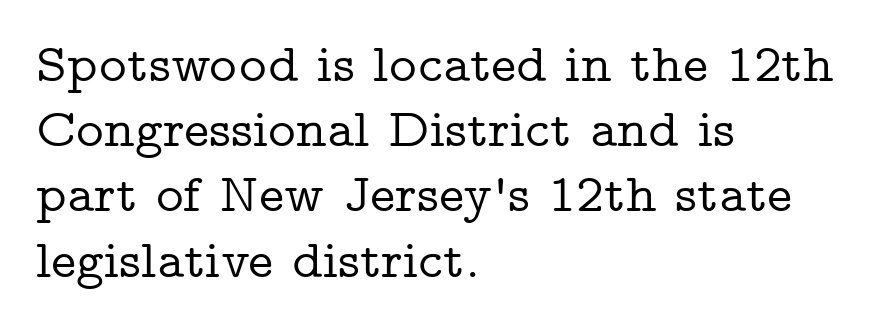
{"serif": "yes", "italic": "no", "width": "wide", "stroke_contrast": "low", "x_height": "medium", "monospaced": "no", "underline": "no", "align": "left", "line_spacing_ratio": 1.23, "letter_spacing": "normal", "letter_spacing_em": 0.0, "glyph_px": 53}
